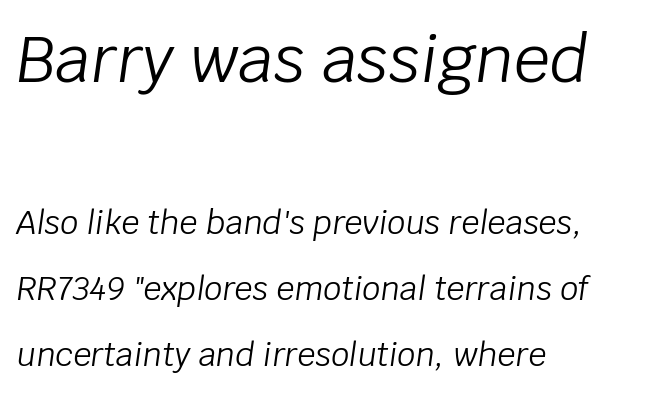
{"italic": "yes", "lean": "right", "slant_degrees": 8, "bold": "no", "weight": "light", "width": "normal", "stroke_contrast": "low", "x_height": "large", "monospaced": "no", "underline": "no", "align": "left", "line_spacing": "loose", "line_spacing_ratio": 2.07, "letter_spacing": "normal", "letter_spacing_em": 0.0, "larger_block": "first", "size_ratio": 2.0, "glyph_px": 64}
